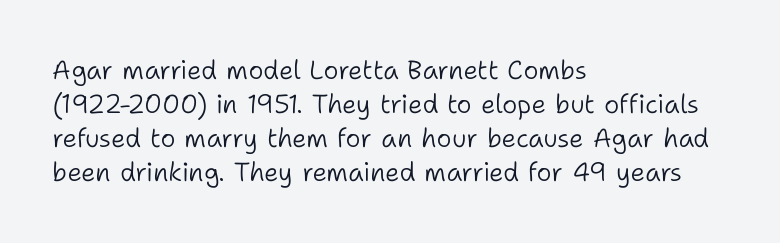
The image shows 26 px text type, upright; set left-aligned, normal line spacing (1.31x), normal letter spacing, not underlined.
